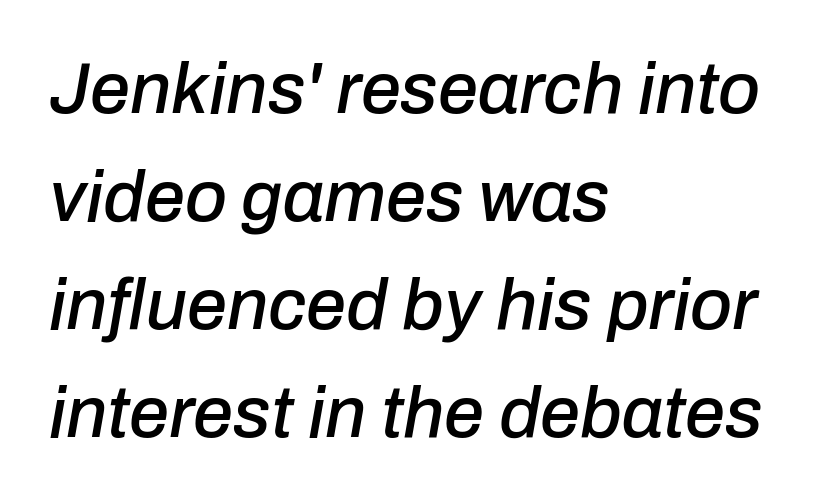
The image shows 72 px text type, italic (leaning right); set left-aligned, normal line spacing (1.5x), normal letter spacing, not underlined; low stroke contrast and a medium x-height.
